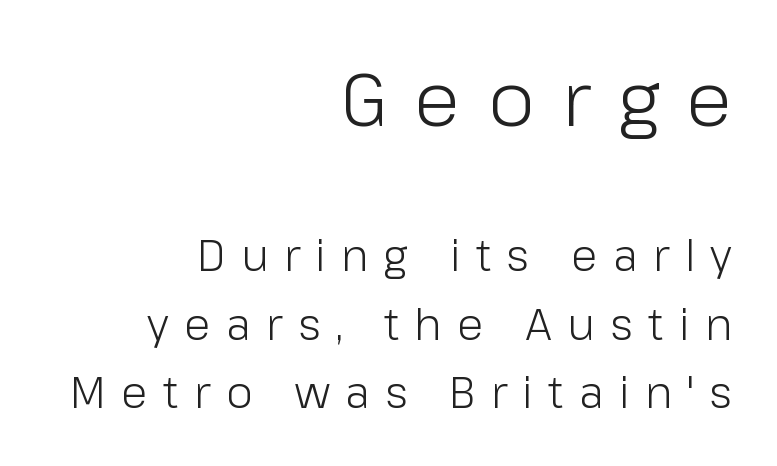
The image shows 75 px light sans-serif type, upright; set right-aligned, normal line spacing (1.59x), unusually wide letter spacing (+0.36 em), not underlined; the first (top) block is 1.74x larger; low stroke contrast and a medium x-height.
